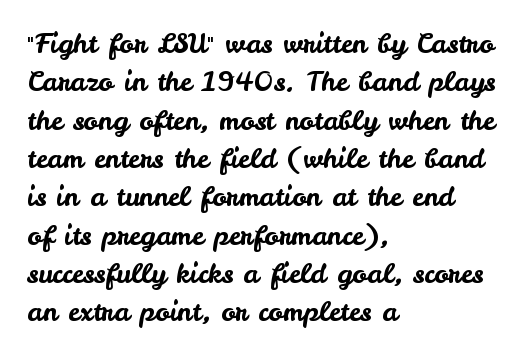
Q: Is the text italic (slanted)? A: Yes.
Q: Is the text underlined? A: No.
Q: How is the paragraph aligned? A: Left-aligned.
Q: Is the spacing between letters normal or unusually wide? A: Normal.
Q: Is the spacing between lines tight, normal or loose? A: Normal.
